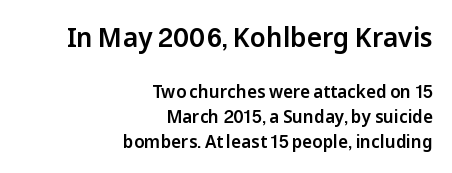
Here the first block reads like a headline and the second like body copy. Lines of text with bare space underneath. No italicization has been applied; the sample stays upright. The vertical gap from one line to the next is medium.
